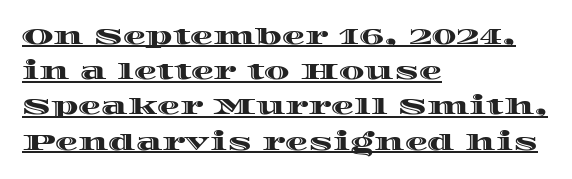
{"italic": "no", "underline": "yes", "align": "left", "line_spacing": "normal", "line_spacing_ratio": 1.53, "letter_spacing": "normal", "letter_spacing_em": 0.0, "glyph_px": 23}
